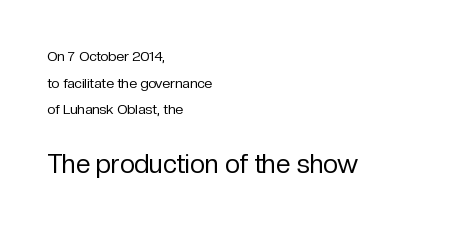
The image shows 26 px text type, upright; set left-aligned, loose line spacing (1.91x), normal letter spacing, not underlined; the second (bottom) block is 1.86x larger.
